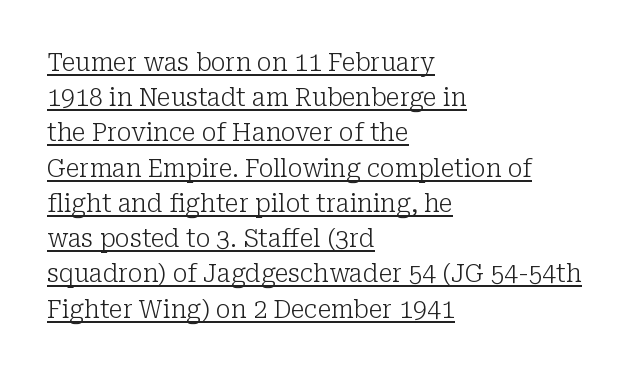
Leftover space on each line is placed entirely after the last word. This sample uses plain, unmodified letter spacing. Vertical stems look standard width or narrower in stroke. Somebody hit Ctrl+U on this one — the words are underlined. A typesetter would call this leading conventional body-copy spacing. The letters stand straight up with perfectly vertical stems.
